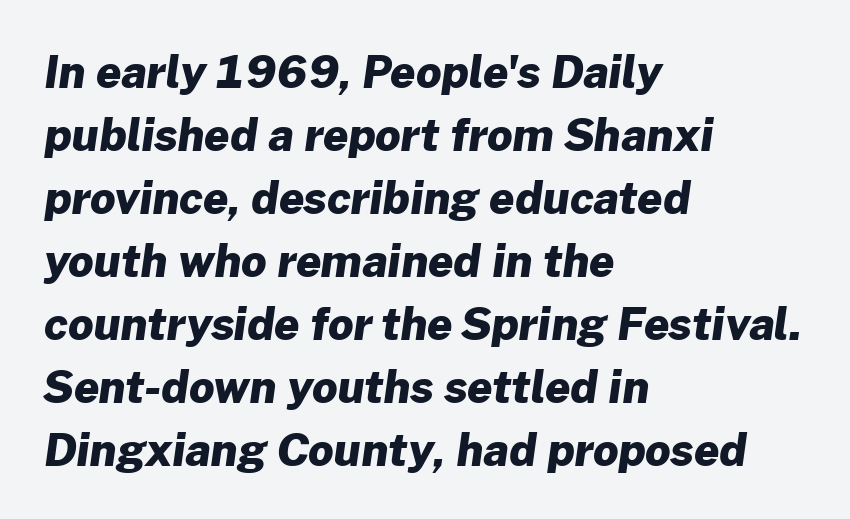
The image shows 44 px heavy sans-serif type; set left-aligned, normal line spacing (1.43x), normal letter spacing, not underlined; low stroke contrast and a medium x-height.
